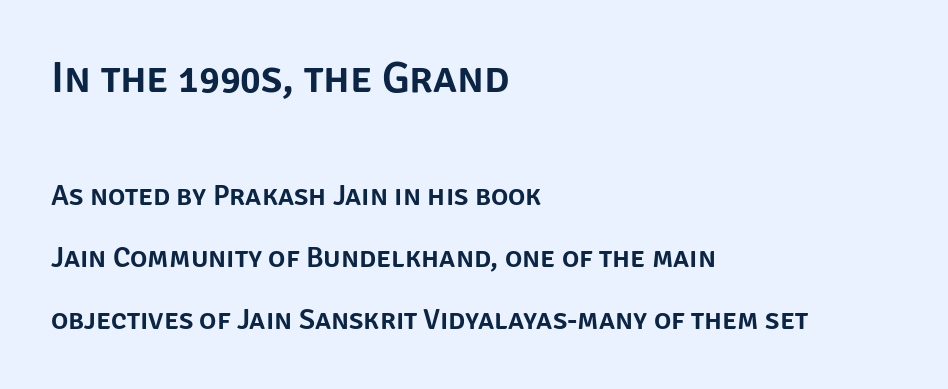
The image shows 43 px sans-serif type, upright; set left-aligned, loose line spacing (2.13x), normal letter spacing, not underlined; the first (top) block is 1.48x larger; low stroke contrast and a large x-height.
